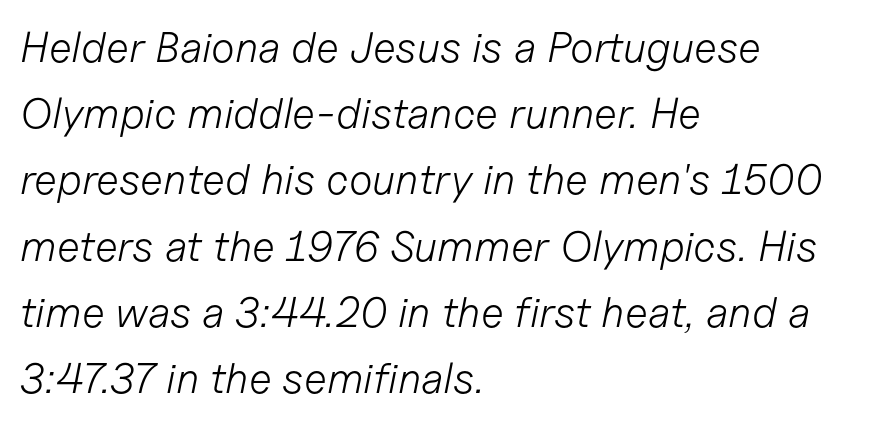
{"italic": "yes", "lean": "right", "slant_degrees": 11, "bold": "no", "weight": "light", "width": "normal", "stroke_contrast": "low", "x_height": "medium", "monospaced": "no", "underline": "no", "align": "left", "line_spacing": "normal", "line_spacing_ratio": 1.54, "letter_spacing": "normal", "letter_spacing_em": 0.0, "glyph_px": 43}
